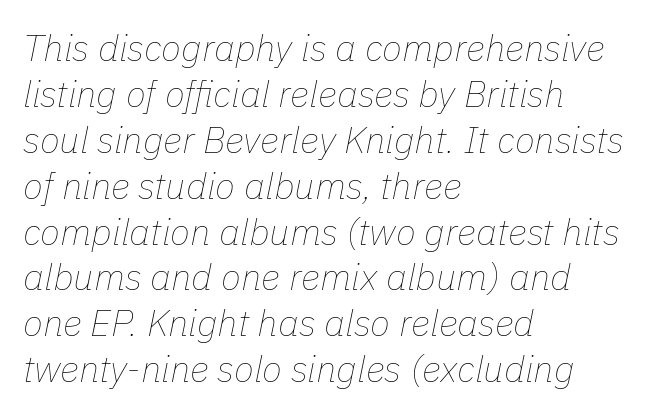
The image shows 37 px thin type, italic (leaning right); set left-aligned, line spacing 1.24x, normal letter spacing, not underlined; low stroke contrast and a medium x-height.
